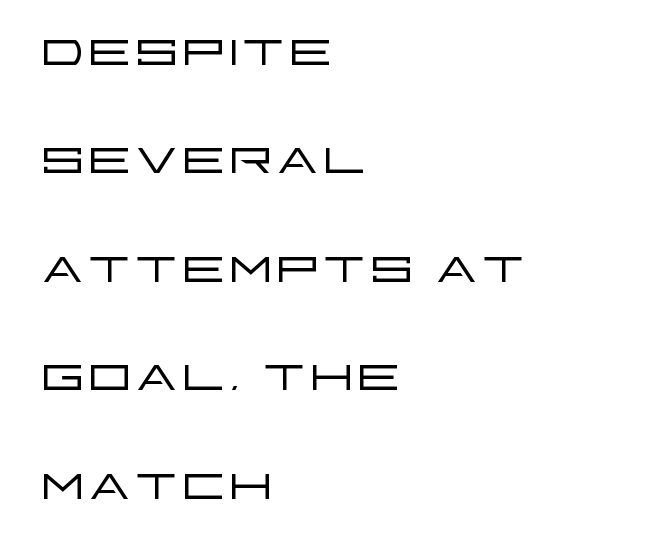
Nope, not italic — everything's standing straight. Tracking value appears to be zero — textbook default spacing. The lines sit at an ordinary, default distance from one another. The strokes are not fattened; the text isn't bold. This sample uses a sans-serif face.
